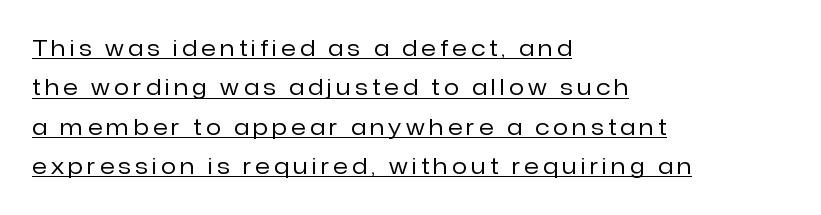
Underline: present. This sample uses expanded letter spacing, leaving extra air between glyphs. Heft: none added — not bold. Left-aligned paragraph, ragged on the right. A roman cut, with each character standing at attention.
